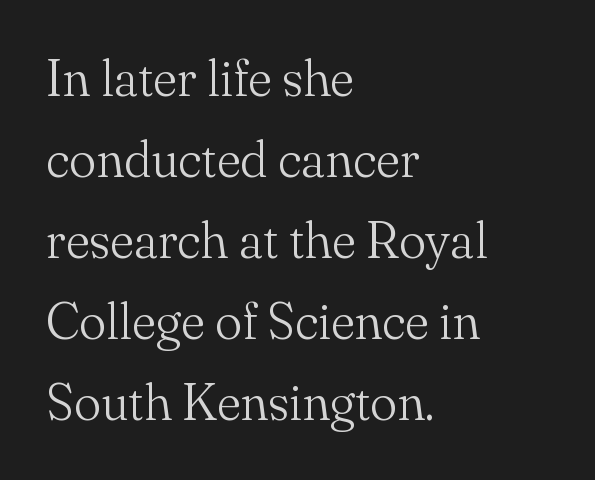
Q: Is the text bold? A: No.
Q: Is the text italic (slanted)? A: No, it is upright.
Q: Is the typeface a serif or a sans-serif typeface? A: Serif.
Q: Is the text underlined? A: No.
Q: How is the paragraph aligned? A: Left-aligned.
Q: Is the spacing between letters normal or unusually wide? A: Normal.
Q: Is the spacing between lines tight, normal or loose? A: Normal.
Q: Width (condensed, normal, or wide)? A: Normal.
Q: Stroke contrast? A: Medium.
Q: x-height? A: Small.
Q: Monospaced? A: No.
